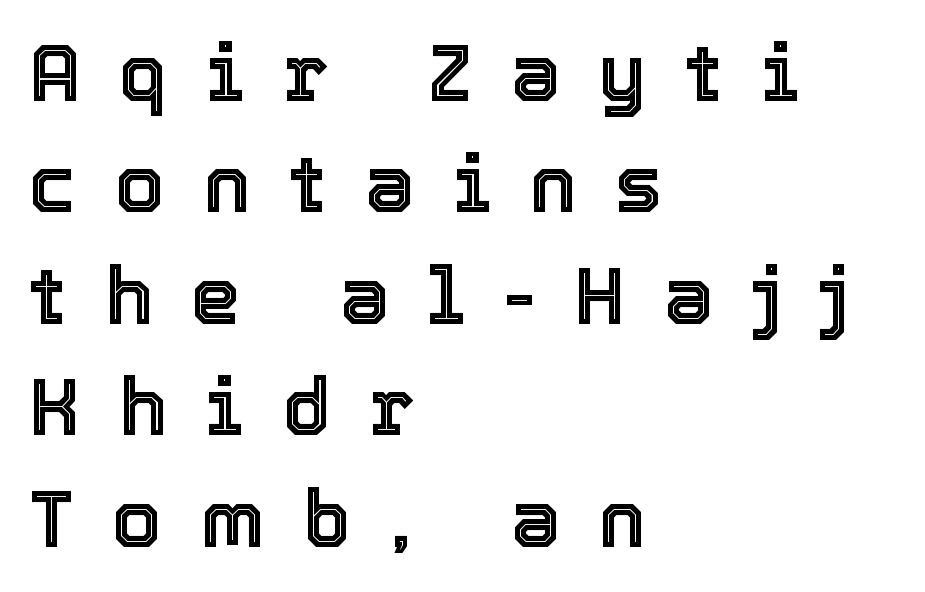
{"italic": "no", "width": "normal", "x_height": "medium", "monospaced": "no", "underline": "no", "align": "left", "line_spacing": "normal", "line_spacing_ratio": 1.41, "letter_spacing": "wide", "letter_spacing_em": 0.49, "glyph_px": 79}
